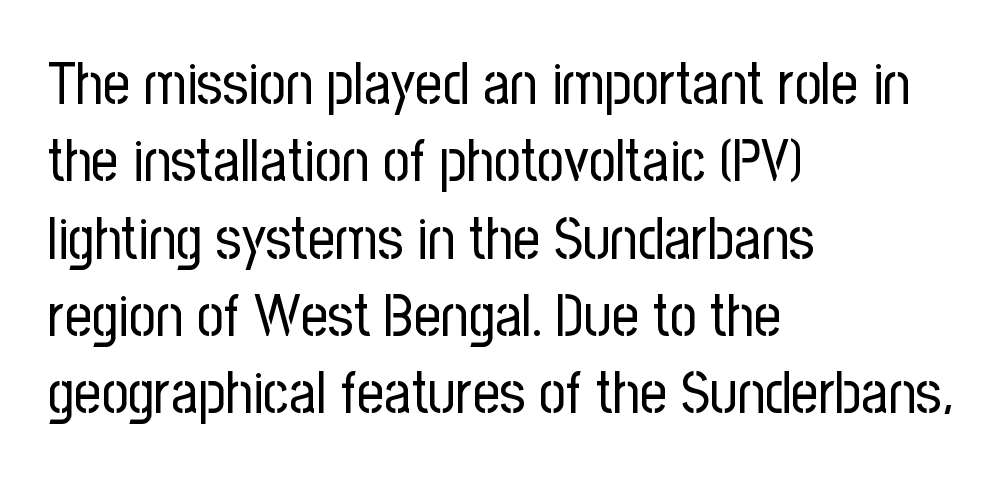
The image shows 59 px regular-weight, condensed sans-serif type, upright; set left-aligned, normal line spacing (1.31x), normal letter spacing, not underlined; low stroke contrast and a medium x-height.
